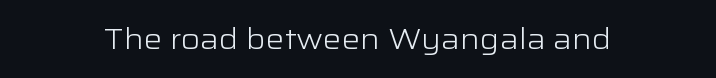
Here the designer chose a conventional face with non-uniform glyph widths. Short and long lines alike share a common midpoint. Type style note: lacks serifs. Italic? Not at all — the glyphs are vertical. Unmarked baselines from the first word to the last.
